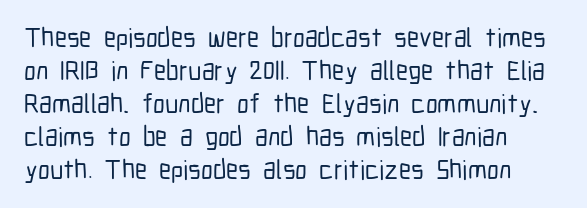
Q: Is the text italic (slanted)? A: No, it is upright.
Q: Is the text underlined? A: No.
Q: How is the paragraph aligned? A: Left-aligned.
Q: Is the spacing between letters normal or unusually wide? A: Normal.
